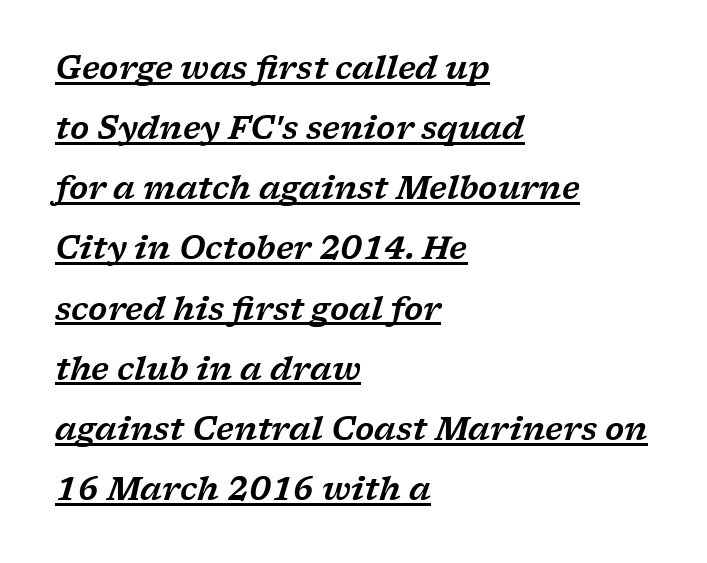
The line texture is even and compact thanks to regular tracking. A typesetter would label this face a serif. Characters are canted at an angle relative to the baseline's perpendicular. Vertical spacing — loose. Check the space under the baseline: a stroke is drawn there. You could not count columns in this text — the font is proportionally spaced.
